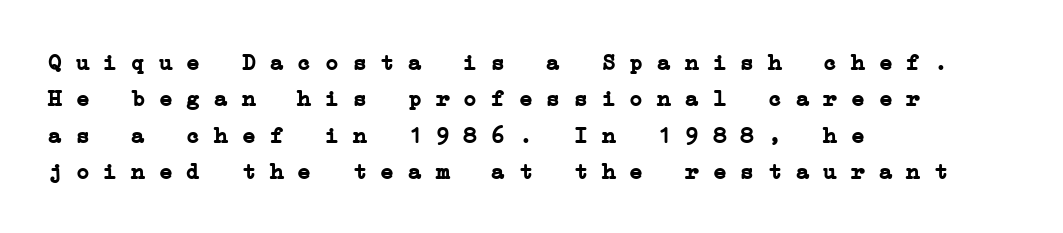
The rendering uses a bold face; every stroke is thick and dark. Nothing unusual about the tracking: characters are spaced as the font intends. In CSS terms this would be text-align: left. The vertical gap from one line to the next is medium. Any mark beneath the type? The region is blank.
